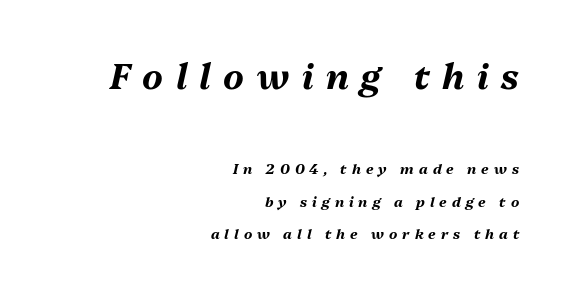
Q: Is the text bold? A: Yes.
Q: Is the text italic (slanted)? A: Yes, it leans right by about 13 degrees.
Q: Is the text underlined? A: No.
Q: How is the paragraph aligned? A: Right-aligned.
Q: Is the spacing between letters normal or unusually wide? A: Unusually wide.
Q: Is the spacing between lines tight, normal or loose? A: Loose.
Q: Which block of text is set in a larger size, the first (top) or the second (bottom)? A: The first (top) one.
Q: Width (condensed, normal, or wide)? A: Normal.
Q: Stroke contrast? A: Medium.
Q: x-height? A: Medium.
Q: Monospaced? A: No.
